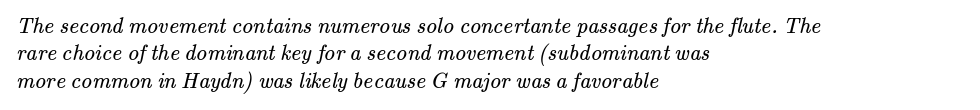
Students, note that the glyphs here touch the page at normal intervals. Honestly, the row spacing looks completely unremarkable. On a weight scale, this lands at 450 or below. Glance below the letters and you will spot only blank space.
